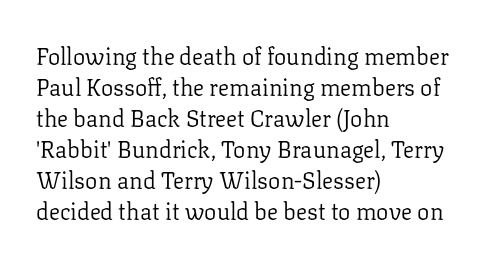
Posture: upright roman. The ragged edge is on the right, which tells us the setting is flush left. Reading down the column, the eye jumps a familiar distance to each next line. The specimen omits any rule beneath the text block's lines. The face looks like a standard text weight, possibly lighter.
